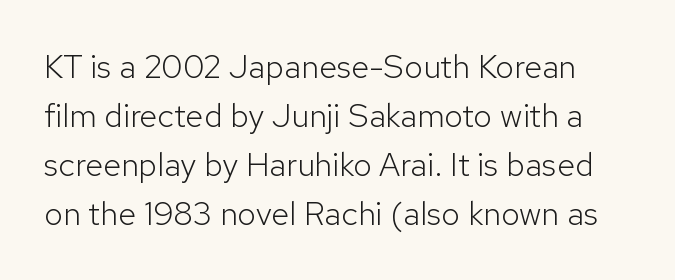
Q: Is the text bold? A: No.
Q: Is the text italic (slanted)? A: No, it is upright.
Q: Is the typeface a serif or a sans-serif typeface? A: Sans-serif.
Q: Is the text underlined? A: No.
Q: Is the spacing between letters normal or unusually wide? A: Normal.
Q: Is the spacing between lines tight, normal or loose? A: Normal.
Q: Width (condensed, normal, or wide)? A: Normal.
Q: Stroke contrast? A: Low.
Q: x-height? A: Medium.
Q: Monospaced? A: No.
